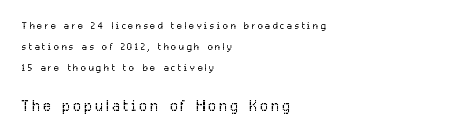
The image shows 20 px text type, upright; set left-aligned, normal line spacing (1.5x), not underlined; the second (bottom) block is 1.43x larger.
